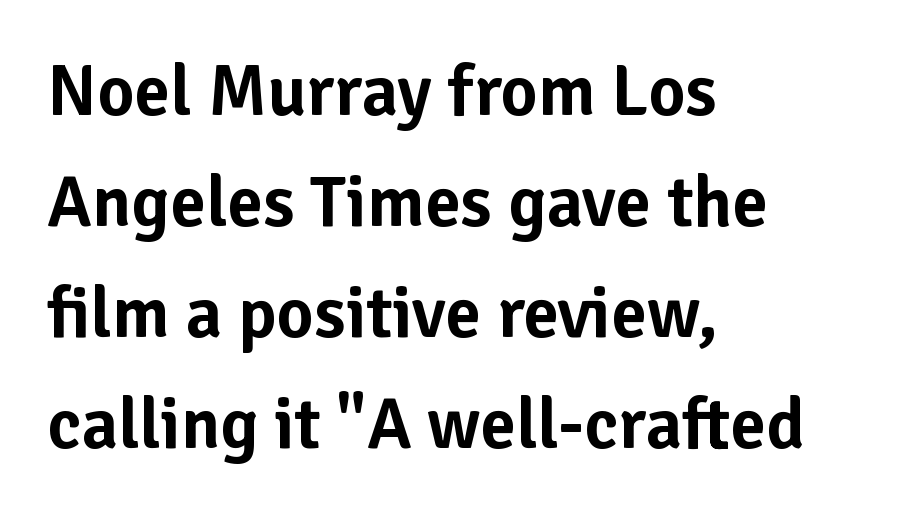
These lines were composed using upright roman letters. A normal amount of white space separates one row of letters from the next. This sample uses plain, unmodified letter spacing. Grotesque or geometric, the face here clearly has no serifs. The setting favours the left margin, as ordinary paragraphs usually do.
